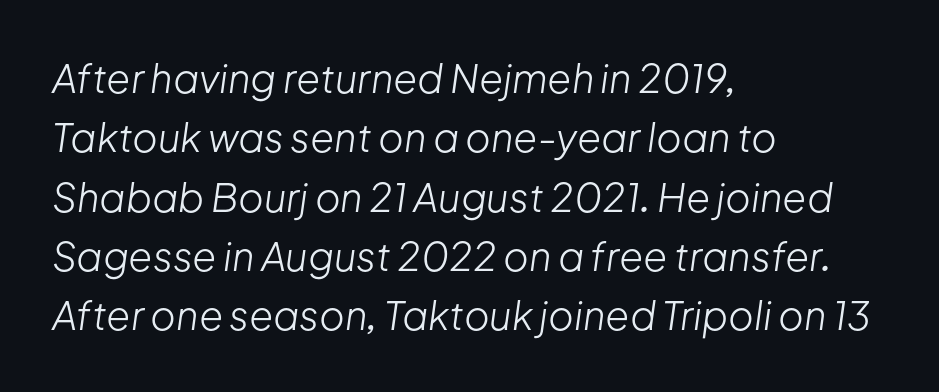
The face looks like a standard text weight, possibly lighter. In terms of leading, this rendering sits right in the middle. Slant detected: the letters are inclined. The passage shown has conventional tracking throughout. Typeset ragged right — the left edge is the straight one.
